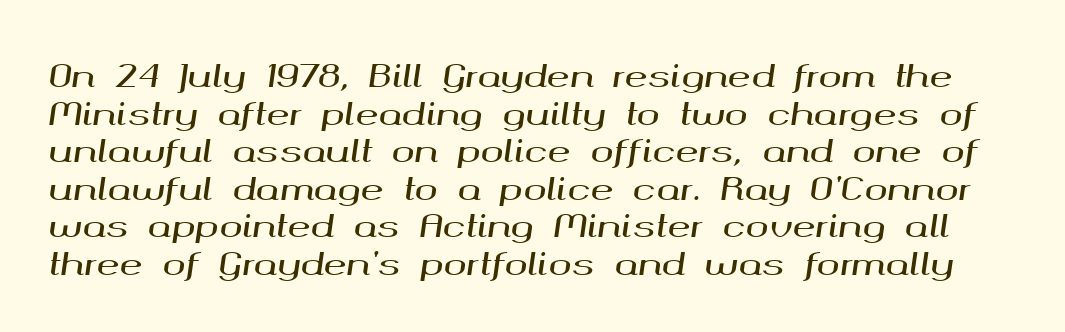
The image shows 31 px wide type, italic (leaning right); set line spacing 1.21x, normal letter spacing, not underlined; medium stroke contrast and a medium x-height.
